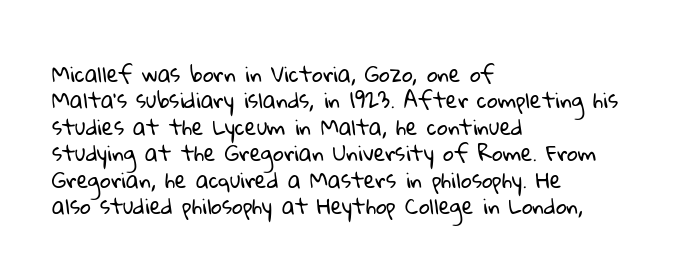
There is no visible air inserted between adjacent glyphs. A quiet, ordinary-to-light weight characterises the typeface. Bare-footed words on every line. The setting favours the left margin, as ordinary paragraphs usually do.
